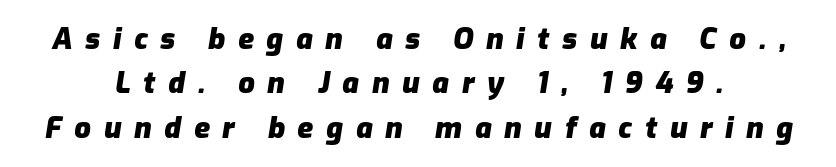
The image shows 29 px heavy type, italic (leaning right); set normal line spacing (1.53x), unusually wide letter spacing (+0.44 em), not underlined; low stroke contrast and a medium x-height.
